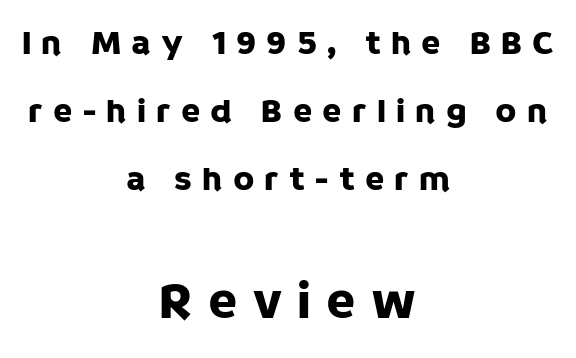
Here the designer chose a conventional face with non-uniform glyph widths. Decoration check: the copy has no underline. Top chunk: small. Bottom chunk: large. Note: no serifs on the glyphs. Neither beginnings nor endings align; midpoints do.
